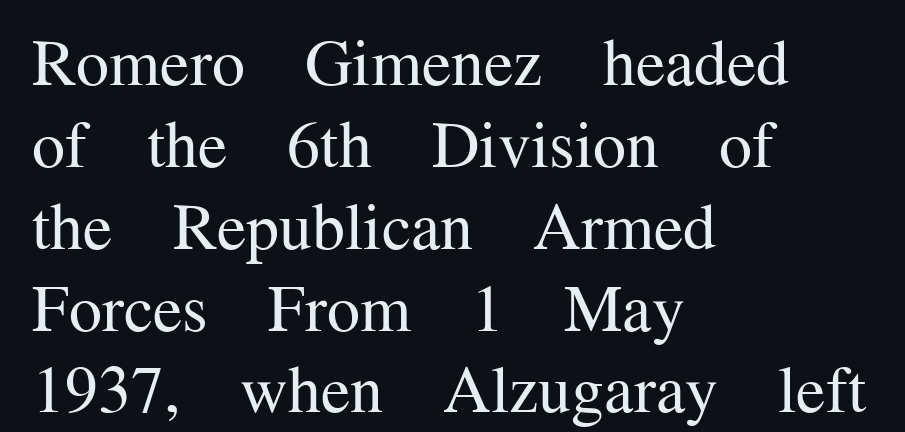
Each letter keeps its own natural width here, so spacing adapts to shape. Nothing heavy about these letters — not bold at all. Upright lettering throughout. Any mark beneath the type? The region is blank. Small tapered or slab feet sit at the stroke ends, so this counts as serif. The paragraph has a hard left edge and a soft right edge.
